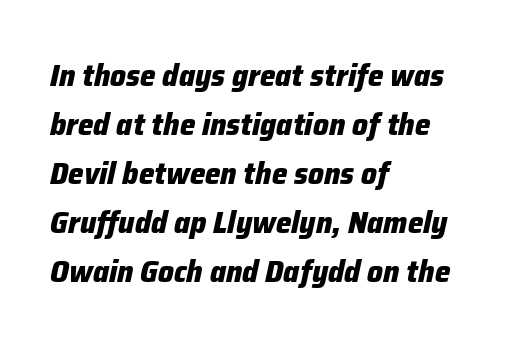
The image shows 31 px heavy type, italic (leaning right); set left-aligned, normal line spacing (1.58x), normal letter spacing, not underlined; low stroke contrast and a medium x-height.
